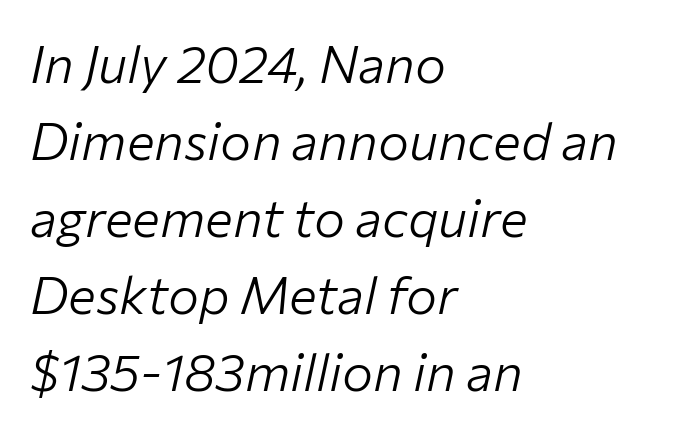
Clear beneath every line of the passage. Every row of glyphs begins at an identical x-position on the left. The specimen reads as italic at a glance. Letter spacing: default. Heft: none added — not bold. The face used here is proportionally spaced, like ordinary book or web type.
